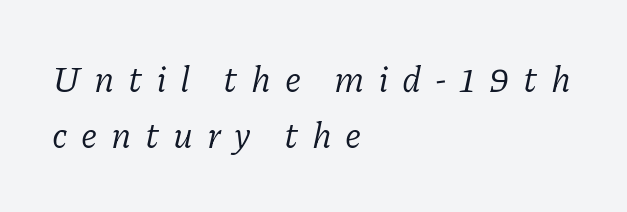
Horizontally, the lines are justified to the leading edge only. The rendering uses a moderate line-height, typical for paragraphs. It's the slanting kind of type. The zone under the glyphs is completely vacant. Note the varied advance widths — an 'i' is clearly narrower than an 'm'.
